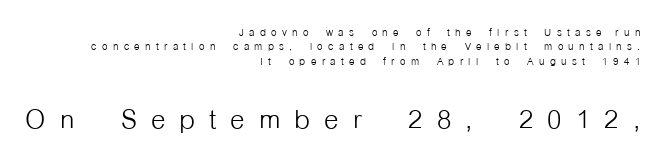
The image shows 37 px light, condensed sans-serif type, upright; set right-aligned, tight line spacing (1.02x), unusually wide letter spacing (+0.38 em), not underlined; the second (bottom) block is 2.64x larger; low stroke contrast and a medium x-height.
